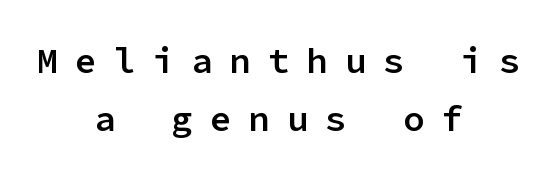
{"serif": "no", "italic": "no", "bold": "semi", "weight": "semibold", "width": "normal", "stroke_contrast": "low", "x_height": "medium", "monospaced": "yes", "underline": "no", "align": "center", "line_spacing": "normal", "line_spacing_ratio": 1.6, "letter_spacing": "wide", "letter_spacing_em": 0.47, "glyph_px": 36}
